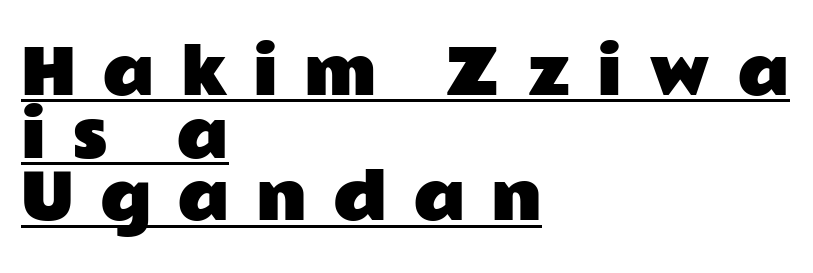
Q: Is the text italic (slanted)? A: No, it is upright.
Q: Is the typeface a serif or a sans-serif typeface? A: Sans-serif.
Q: Is the text underlined? A: Yes.
Q: How is the paragraph aligned? A: Left-aligned.
Q: Is the spacing between letters normal or unusually wide? A: Unusually wide.
Q: Is the spacing between lines tight, normal or loose? A: Tight.
Q: Width (condensed, normal, or wide)? A: Wide.
Q: Stroke contrast? A: Low.
Q: x-height? A: Medium.
Q: Monospaced? A: No.
